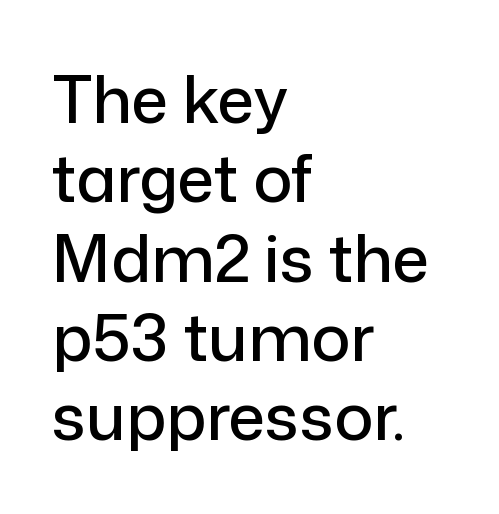
Q: Is the text italic (slanted)? A: No, it is upright.
Q: Is the typeface a serif or a sans-serif typeface? A: Sans-serif.
Q: Is the text underlined? A: No.
Q: How is the paragraph aligned? A: Left-aligned.
Q: Is the spacing between letters normal or unusually wide? A: Normal.
Q: Width (condensed, normal, or wide)? A: Normal.
Q: Stroke contrast? A: Low.
Q: x-height? A: Medium.
Q: Monospaced? A: No.
